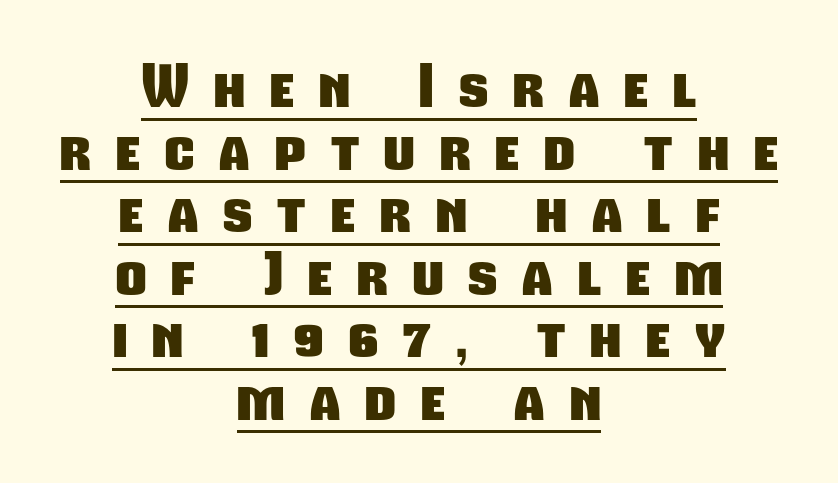
The type family on display is of the sans-serif kind. Students, observe: this is what under-led, compact text looks like. Underline: present. The face used here is rendered with a markedly widened letterfit. If you folded the block vertically in half, each line would mirror itself in length.
